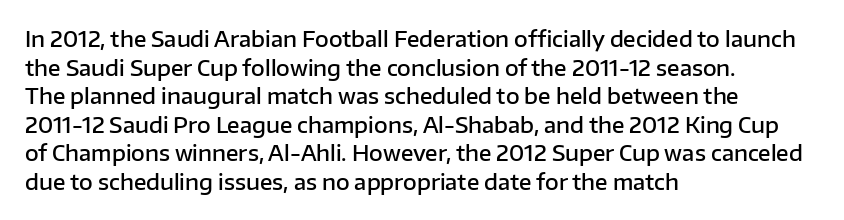
Q: Is the text bold? A: Semi-bold.
Q: Is the text italic (slanted)? A: No, it is upright.
Q: Is the text underlined? A: No.
Q: How is the paragraph aligned? A: Left-aligned.
Q: Is the spacing between letters normal or unusually wide? A: Normal.
Q: Is the spacing between lines tight, normal or loose? A: Normal.
